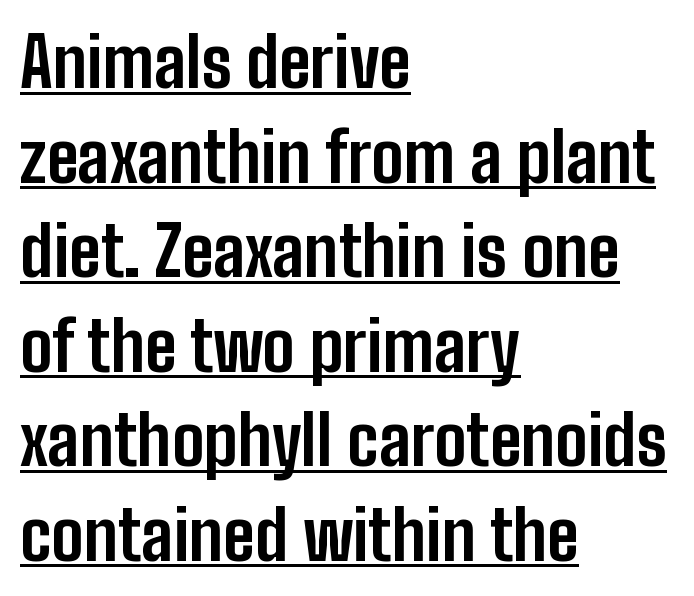
Every letter is thick-stroked: bold, no question. Normally led — the rows are evenly, conventionally spaced. The face used here is proportionally spaced, like ordinary book or web type. Designer's note — italics off, roman on.
